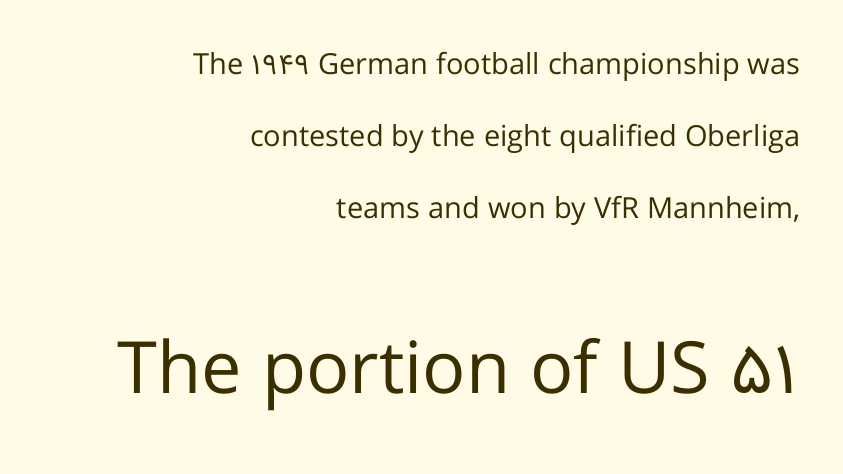
Q: Is the text bold? A: No.
Q: Is the text italic (slanted)? A: No, it is upright.
Q: Is the typeface a serif or a sans-serif typeface? A: Sans-serif.
Q: Is the text underlined? A: No.
Q: How is the paragraph aligned? A: Right-aligned.
Q: Is the spacing between letters normal or unusually wide? A: Normal.
Q: Is the spacing between lines tight, normal or loose? A: Loose.
Q: Which block of text is set in a larger size, the first (top) or the second (bottom)? A: The second (bottom) one.
Q: Width (condensed, normal, or wide)? A: Normal.
Q: Stroke contrast? A: Low.
Q: x-height? A: Medium.
Q: Monospaced? A: No.
